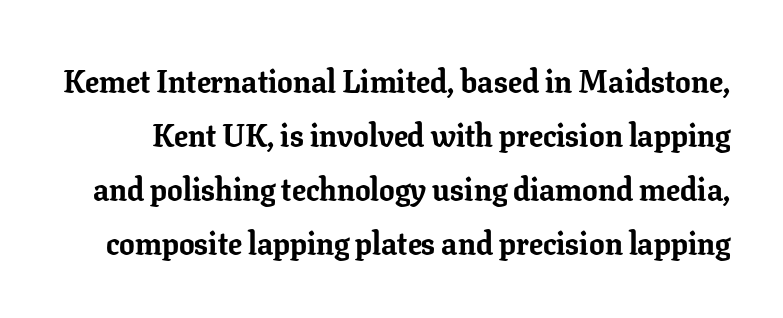
Q: Is the text bold? A: Yes.
Q: Is the text italic (slanted)? A: No, it is upright.
Q: Is the typeface a serif or a sans-serif typeface? A: Serif.
Q: Is the text underlined? A: No.
Q: Is the spacing between letters normal or unusually wide? A: Normal.
Q: Width (condensed, normal, or wide)? A: Normal.
Q: Stroke contrast? A: Low.
Q: x-height? A: Medium.
Q: Monospaced? A: No.
